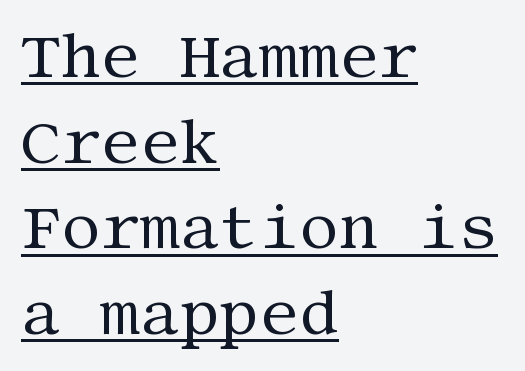
The image shows 62 px regular-weight serif type, upright; set left-aligned, normal line spacing (1.38x), normal letter spacing, underlined; medium stroke contrast and a large x-height.
